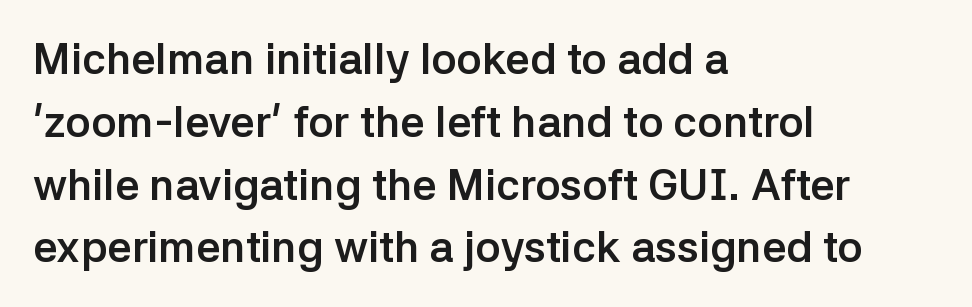
Stroke thickness is high; the sample reads as a true bold. The axis of the letterforms is exactly vertical. Each letter keeps its own natural width here, so spacing adapts to shape. Quick note: interline space is typical. Observe the absence of serifs on each vertical stroke in this sample.
